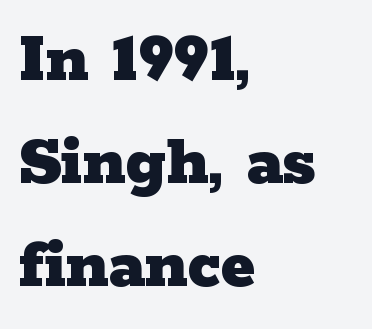
The image shows 74 px heavy, wide serif type, upright; set left-aligned, normal line spacing (1.39x), normal letter spacing, not underlined; low stroke contrast and a medium x-height.
